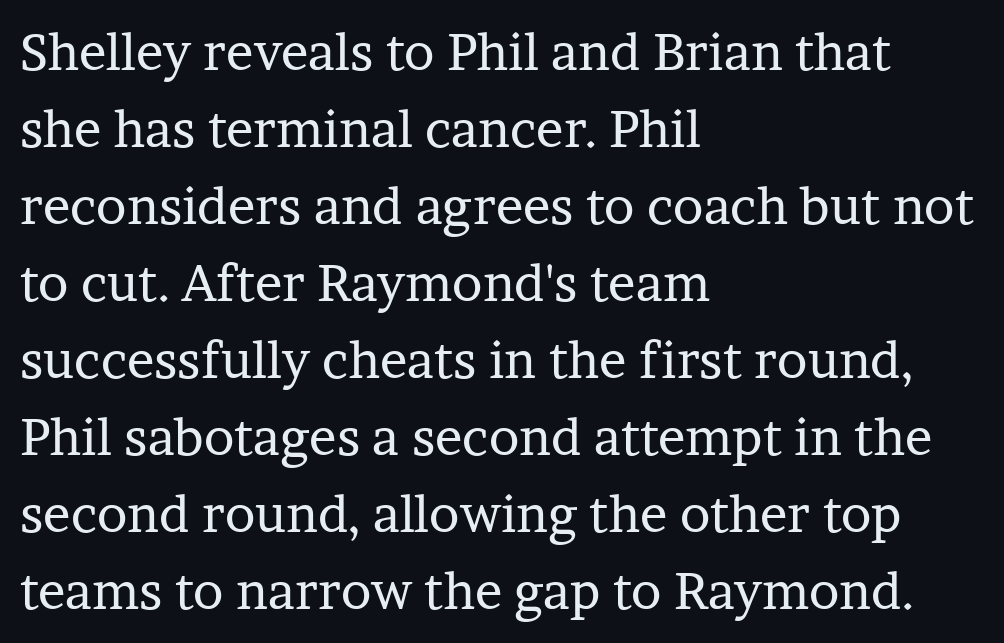
The image shows 51 px regular-weight serif type, upright; set left-aligned, normal line spacing (1.51x), normal letter spacing, not underlined; low stroke contrast and a medium x-height.
